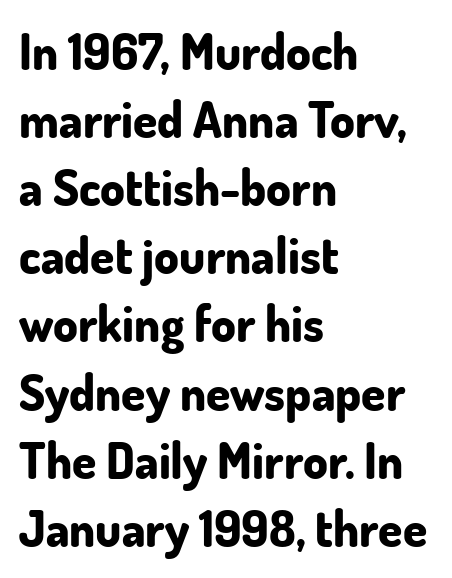
The image shows 49 px bold sans-serif type, upright; set left-aligned, normal line spacing (1.39x), normal letter spacing, not underlined; low stroke contrast and a small x-height.
